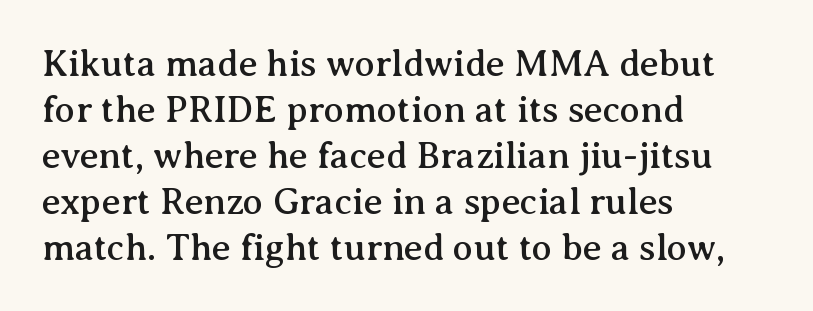
The image shows 37 px serif type, upright; set left-aligned, line spacing 1.24x, normal letter spacing, not underlined; medium stroke contrast and a medium x-height.
